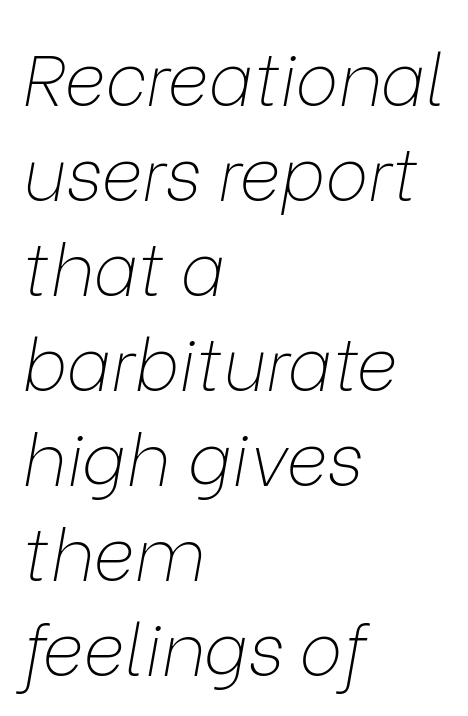
The image shows 72 px thin type, italic (leaning right); set left-aligned, normal line spacing (1.32x), normal letter spacing, not underlined; low stroke contrast and a medium x-height.
